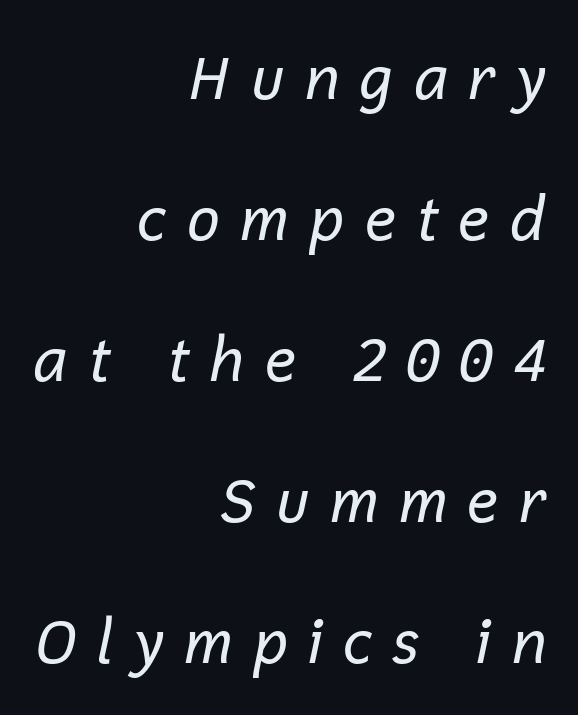
Q: Is the text bold? A: No.
Q: Is the text italic (slanted)? A: Yes, it leans right by about 12 degrees.
Q: Is the text underlined? A: No.
Q: How is the paragraph aligned? A: Right-aligned.
Q: Is the spacing between letters normal or unusually wide? A: Unusually wide.
Q: Is the spacing between lines tight, normal or loose? A: Loose.
Q: Width (condensed, normal, or wide)? A: Normal.
Q: Stroke contrast? A: Low.
Q: x-height? A: Medium.
Q: Monospaced? A: No.
